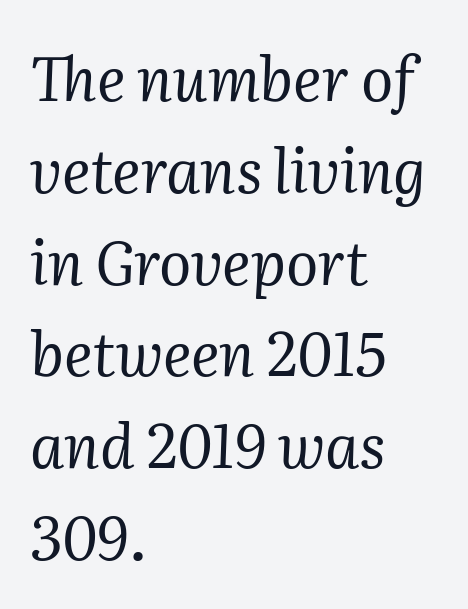
Q: Is the text bold? A: No.
Q: Is the text italic (slanted)? A: Yes, it leans right by about 2 degrees.
Q: Is the typeface a serif or a sans-serif typeface? A: Serif.
Q: Is the text underlined? A: No.
Q: How is the paragraph aligned? A: Left-aligned.
Q: Is the spacing between letters normal or unusually wide? A: Normal.
Q: Is the spacing between lines tight, normal or loose? A: Normal.
Q: Width (condensed, normal, or wide)? A: Normal.
Q: Stroke contrast? A: Medium.
Q: x-height? A: Medium.
Q: Monospaced? A: No.
